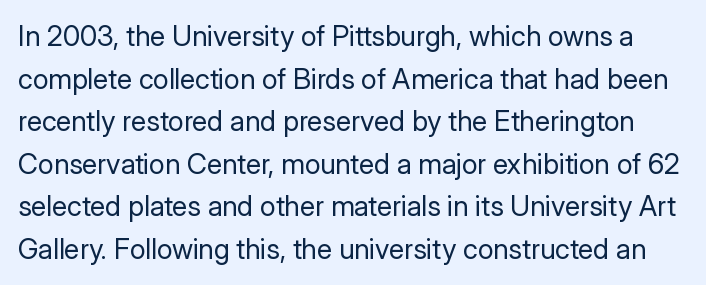
{"serif": "no", "italic": "no", "bold": "no", "weight": "regular", "width": "normal", "stroke_contrast": "low", "x_height": "medium", "monospaced": "no", "underline": "no", "line_spacing": "normal", "line_spacing_ratio": 1.52, "letter_spacing": "normal", "letter_spacing_em": 0.0, "glyph_px": 28}
